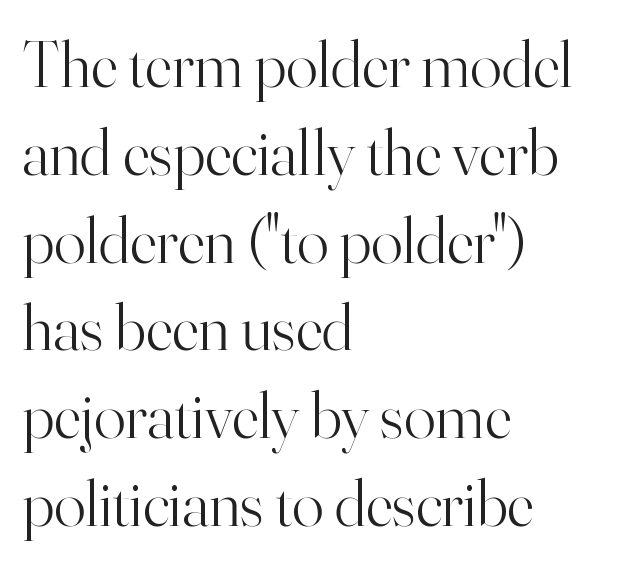
How would I describe the line gaps? Plain and ordinary. Is the block centered? No — it sits flush against the left margin. The rendering uses natural spacing where letterforms have individual widths. The letterforms sit shoulder to shoulder at normal distance. The strokes carry an ordinary text weight at most. The space directly below the letters is spotless.
